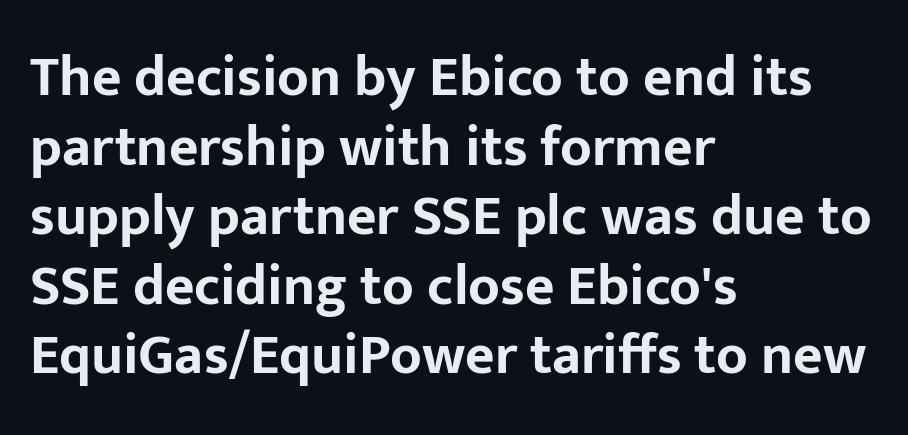
{"serif": "no", "italic": "no", "bold": "yes", "weight": "bold", "width": "normal", "stroke_contrast": "low", "x_height": "medium", "monospaced": "no", "underline": "no", "align": "left", "line_spacing_ratio": 1.22, "letter_spacing": "normal", "letter_spacing_em": 0.0, "glyph_px": 57}
